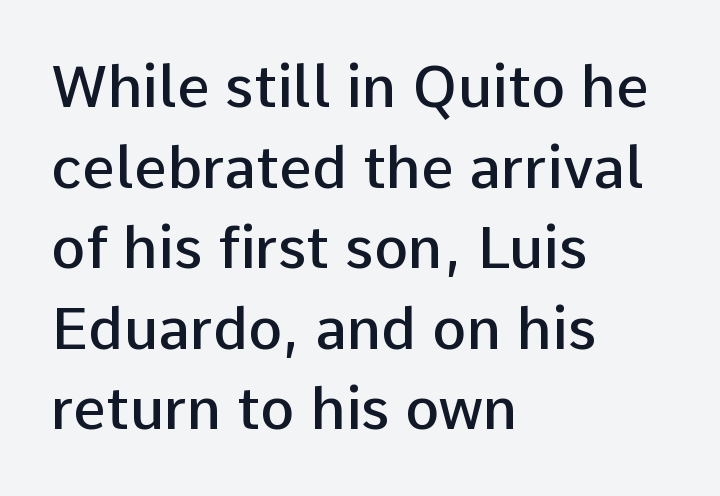
Q: Is the text bold? A: Semi-bold.
Q: Is the text italic (slanted)? A: No, it is upright.
Q: Is the typeface a serif or a sans-serif typeface? A: Sans-serif.
Q: Is the text underlined? A: No.
Q: How is the paragraph aligned? A: Left-aligned.
Q: Is the spacing between letters normal or unusually wide? A: Normal.
Q: Is the spacing between lines tight, normal or loose? A: Normal.
Q: Width (condensed, normal, or wide)? A: Normal.
Q: Stroke contrast? A: Low.
Q: x-height? A: Medium.
Q: Monospaced? A: No.
